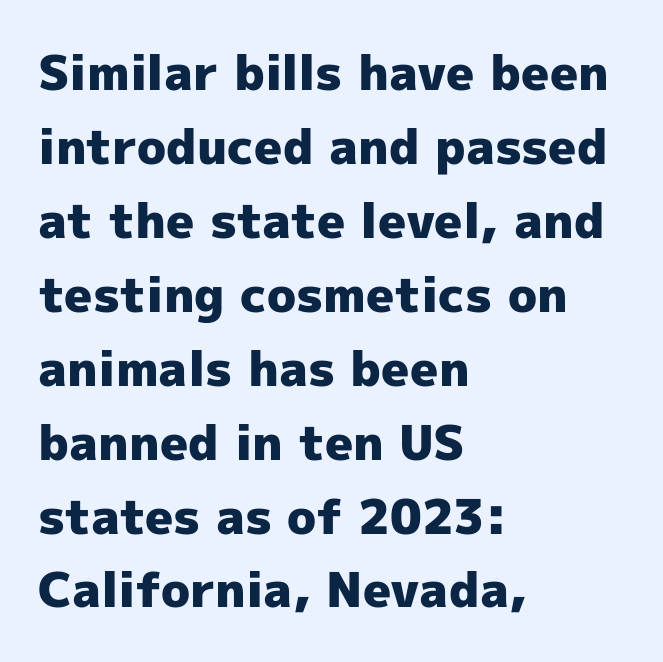
Q: Is the text bold? A: Yes.
Q: Is the text italic (slanted)? A: No, it is upright.
Q: Is the typeface a serif or a sans-serif typeface? A: Sans-serif.
Q: Is the text underlined? A: No.
Q: How is the paragraph aligned? A: Left-aligned.
Q: Is the spacing between letters normal or unusually wide? A: Normal.
Q: Is the spacing between lines tight, normal or loose? A: Normal.
Q: Width (condensed, normal, or wide)? A: Normal.
Q: x-height? A: Medium.
Q: Monospaced? A: No.
